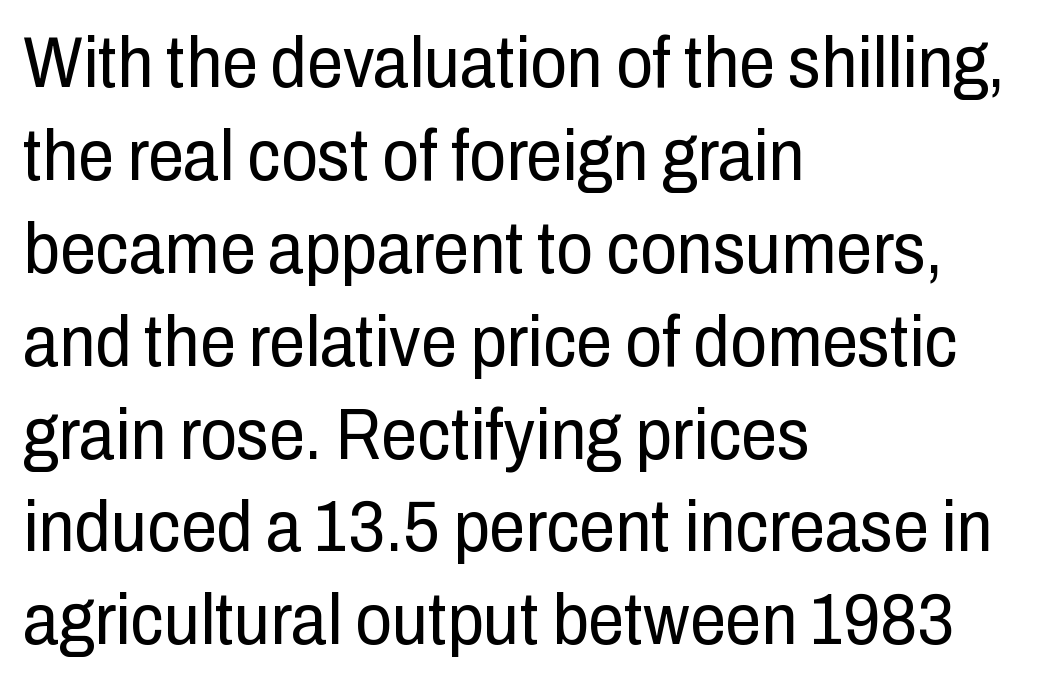
{"serif": "no", "italic": "no", "bold": "no", "weight": "regular", "width": "condensed", "stroke_contrast": "low", "x_height": "medium", "monospaced": "no", "underline": "no", "align": "left", "line_spacing": "normal", "line_spacing_ratio": 1.29, "letter_spacing": "normal", "letter_spacing_em": 0.0, "glyph_px": 72}
